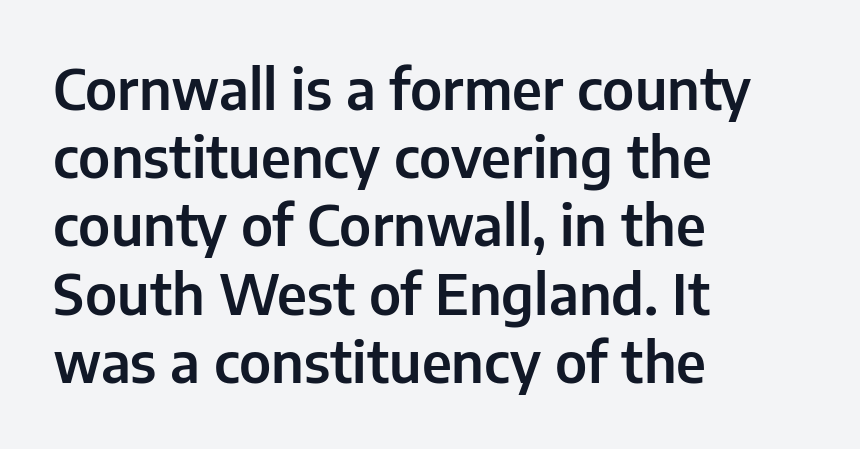
{"serif": "no", "italic": "no", "width": "normal", "stroke_contrast": "low", "x_height": "medium", "monospaced": "no", "underline": "no", "align": "left", "line_spacing_ratio": 1.24, "letter_spacing": "normal", "letter_spacing_em": 0.0, "glyph_px": 55}
